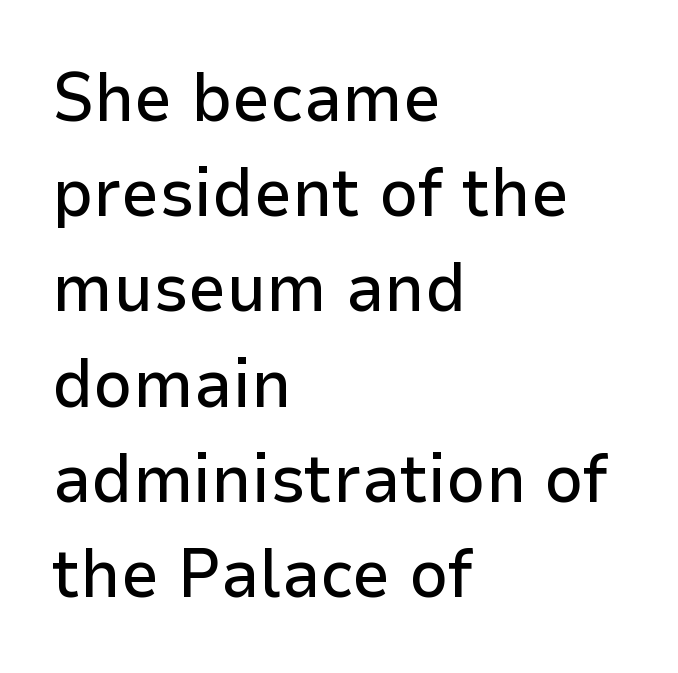
The image shows 68 px sans-serif type, upright; set left-aligned, normal line spacing (1.4x), normal letter spacing, not underlined; low stroke contrast and a medium x-height.
